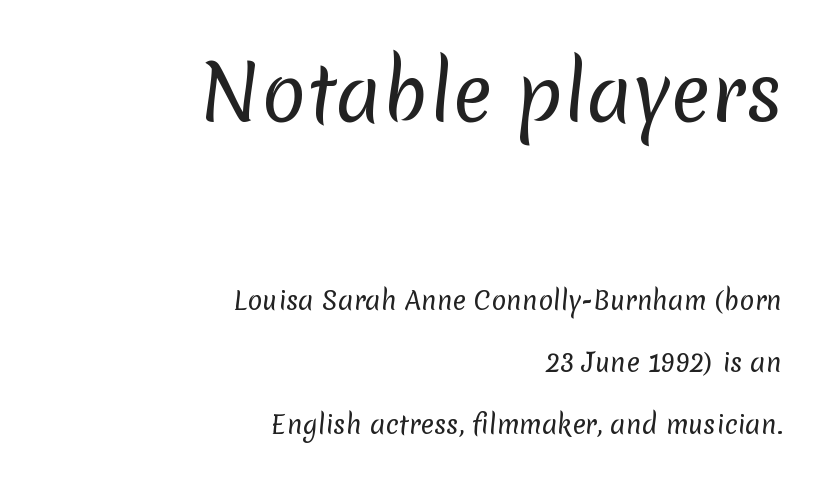
The image shows 74 px regular-weight sans-serif type; set right-aligned, loose line spacing (2.48x), normal letter spacing, not underlined; the first (top) block is 2.96x larger; low stroke contrast and a medium x-height.
